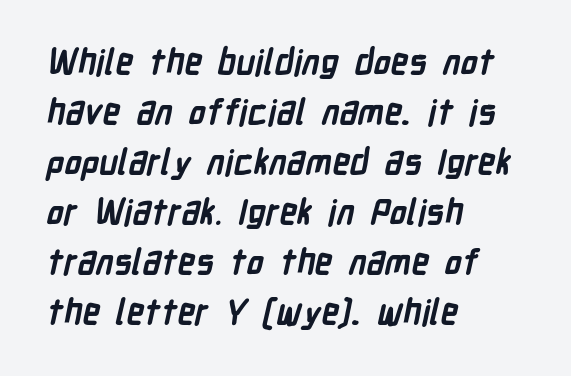
Here the glyphs are tracked normally, forming tight word shapes. This rendering uses left alignment, leaving the right contour irregular. What's the leading like? Ordinary, nothing unusual. Glance below the letters and you will spot only blank space.
